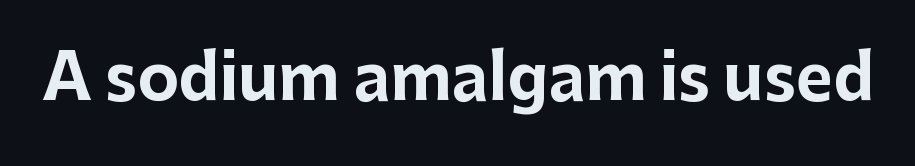
Quick note: not italic, upright. The letters are bold, with thick, heavy strokes. Any mark beneath the type? The region is blank. Here the designer chose a conventional face with non-uniform glyph widths.
